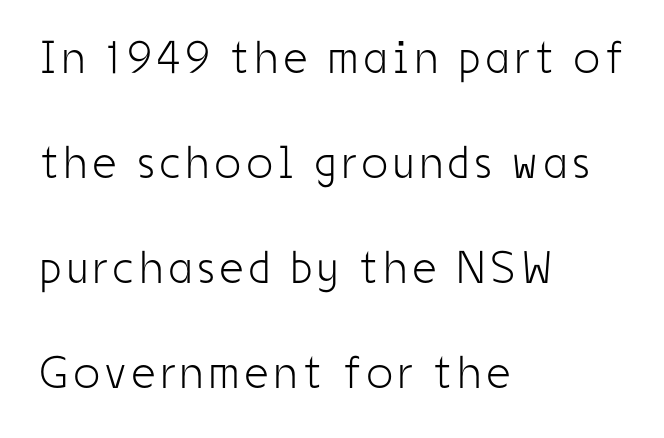
Weight: not bold — regular or lighter. Nope, not italic — everything's standing straight. The rag falls on the right side of this text block. Bare-footed words on every line.
